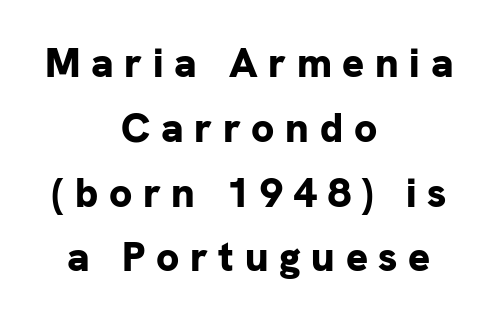
Here the designer chose a conventional face with non-uniform glyph widths. The font family rendered here belongs to the sans-serif group. These lines stack symmetrically, like a column narrowing and widening about its center. Only glyphs here, with clear space below each row. These lines have a slow, spaced-out rhythm from letter to letter. Regarding leading, the lines here are spaced in the standard way.
